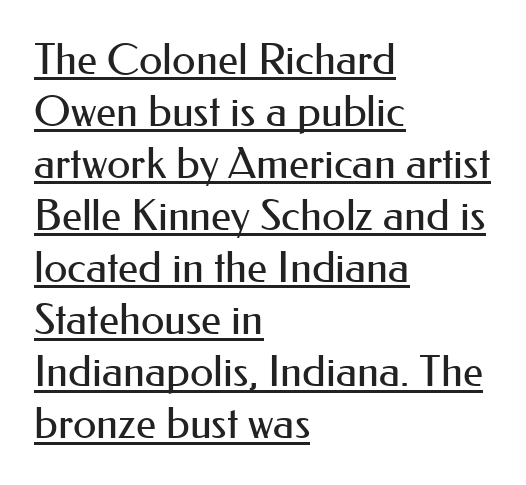
Q: Is the text bold? A: No.
Q: Is the text italic (slanted)? A: No, it is upright.
Q: Is the typeface a serif or a sans-serif typeface? A: Sans-serif.
Q: Is the text underlined? A: Yes.
Q: How is the paragraph aligned? A: Left-aligned.
Q: Is the spacing between letters normal or unusually wide? A: Normal.
Q: Width (condensed, normal, or wide)? A: Normal.
Q: Stroke contrast? A: Medium.
Q: x-height? A: Small.
Q: Monospaced? A: No.
